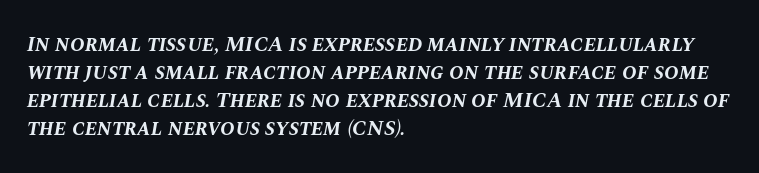
The image shows 22 px bold type, italic (leaning right); set left-aligned, normal line spacing (1.27x), normal letter spacing, not underlined.
